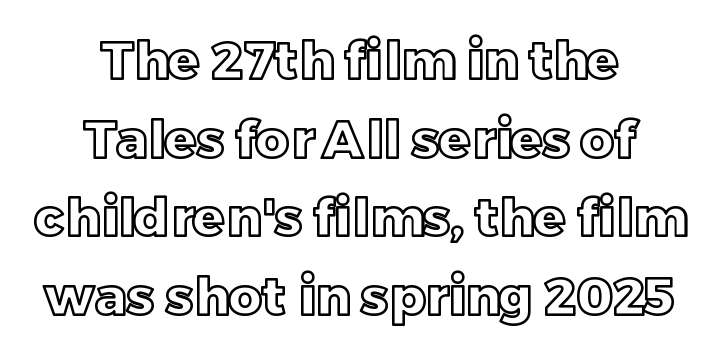
{"italic": "no", "width": "normal", "x_height": "large", "monospaced": "no", "underline": "no", "align": "center", "line_spacing": "normal", "line_spacing_ratio": 1.51, "letter_spacing": "normal", "letter_spacing_em": 0.0, "glyph_px": 52}
